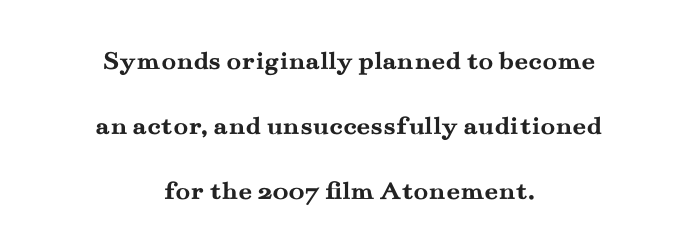
The image shows 27 px bold type, upright; set centered, loose line spacing (2.4x), normal letter spacing, not underlined.
